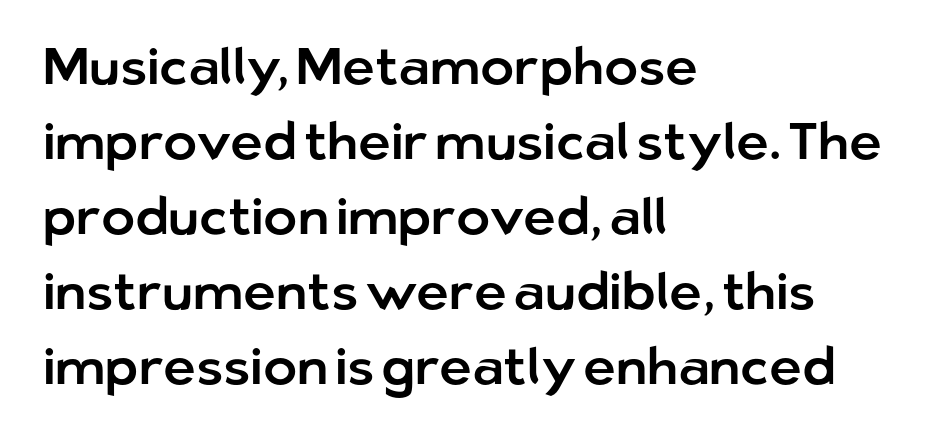
Every row of glyphs begins at an identical x-position on the left. What kind of face is this? One without serifs — a sans. Short note: letters normally spaced. What's the leading like? Ordinary, nothing unusual. The face used here is proportionally spaced, like ordinary book or web type. The specimen reads as upright at a glance.
